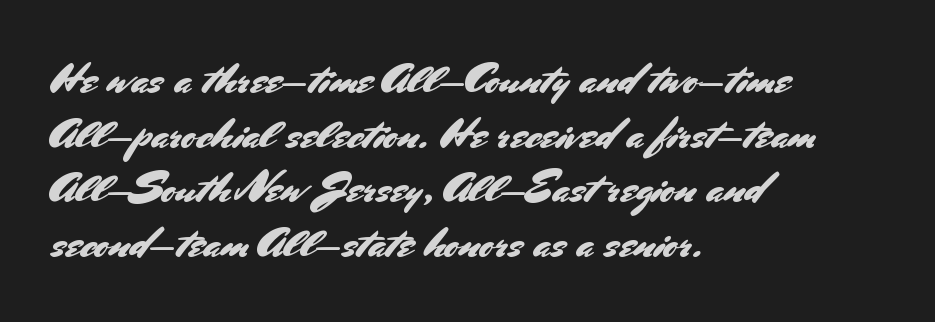
The image shows 44 px sans-serif type; set left-aligned, line spacing 1.24x, normal letter spacing, not underlined; medium stroke contrast and a small x-height.
